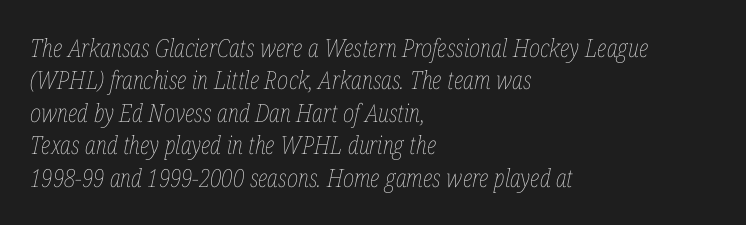
The passage is arranged the way most books set body copy — flush left. Slant detected: the letters are inclined. Decoration check: the copy has no underline. Students, observe: this is what conventionally led text looks like. Inter-character spacing is left at the font's built-in metrics. The passage shown is not bold in any degree.
